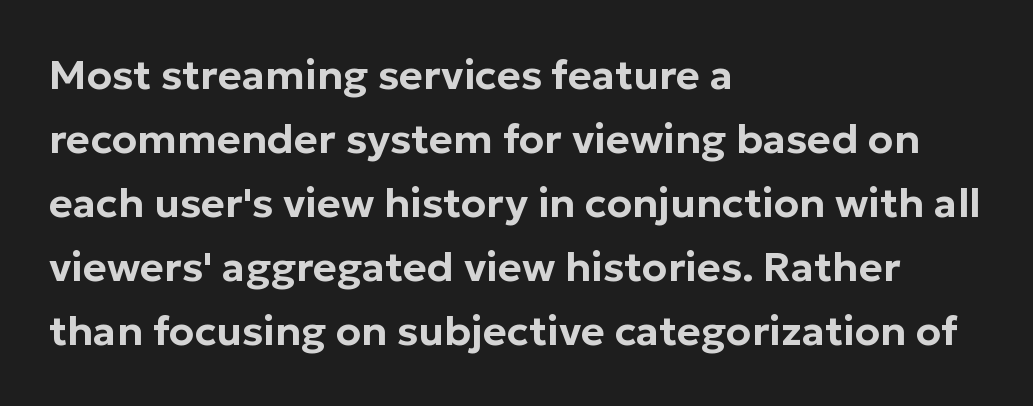
Q: Is the text italic (slanted)? A: No, it is upright.
Q: Is the typeface a serif or a sans-serif typeface? A: Sans-serif.
Q: Is the text underlined? A: No.
Q: How is the paragraph aligned? A: Left-aligned.
Q: Is the spacing between letters normal or unusually wide? A: Normal.
Q: Is the spacing between lines tight, normal or loose? A: Normal.
Q: Width (condensed, normal, or wide)? A: Normal.
Q: Stroke contrast? A: Low.
Q: x-height? A: Medium.
Q: Monospaced? A: No.
